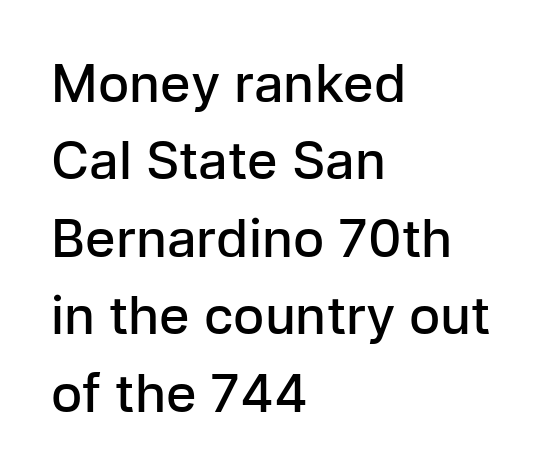
Q: Is the text bold? A: Semi-bold.
Q: Is the text italic (slanted)? A: No, it is upright.
Q: Is the typeface a serif or a sans-serif typeface? A: Sans-serif.
Q: Is the text underlined? A: No.
Q: How is the paragraph aligned? A: Left-aligned.
Q: Is the spacing between letters normal or unusually wide? A: Normal.
Q: Is the spacing between lines tight, normal or loose? A: Normal.
Q: Width (condensed, normal, or wide)? A: Normal.
Q: Stroke contrast? A: Low.
Q: x-height? A: Medium.
Q: Monospaced? A: No.
